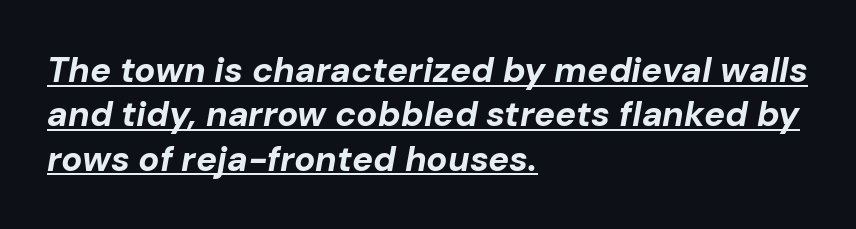
The image shows 35 px bold type, italic (leaning right); set left-aligned, normal line spacing (1.27x), normal letter spacing, underlined; low stroke contrast and a medium x-height.
